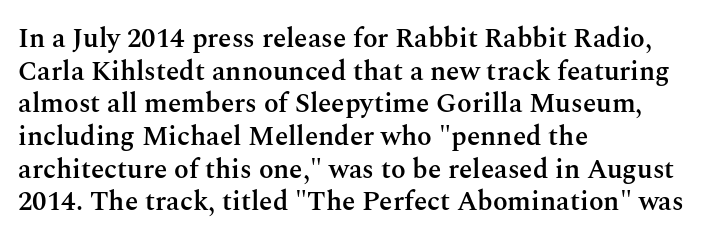
The rendering uses a semibold face; strokes are thickened but not to full bold. Inter-character spacing is left at the font's built-in metrics. Quick note: not italic, upright. Which margin do the lines hug? The left one — the right edge is uneven.
